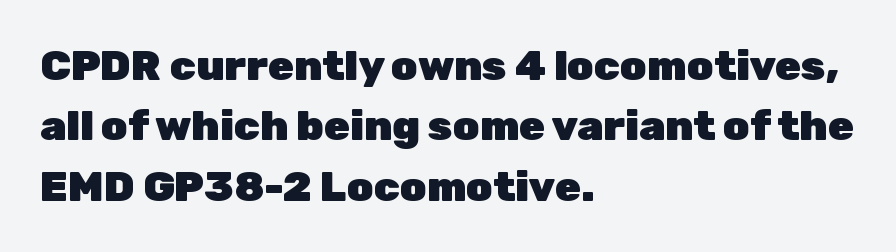
Q: Is the text bold? A: Yes.
Q: Is the text italic (slanted)? A: No, it is upright.
Q: Is the typeface a serif or a sans-serif typeface? A: Sans-serif.
Q: Is the text underlined? A: No.
Q: How is the paragraph aligned? A: Left-aligned.
Q: Is the spacing between letters normal or unusually wide? A: Normal.
Q: Is the spacing between lines tight, normal or loose? A: Normal.
Q: Width (condensed, normal, or wide)? A: Normal.
Q: Stroke contrast? A: Low.
Q: x-height? A: Medium.
Q: Monospaced? A: No.
